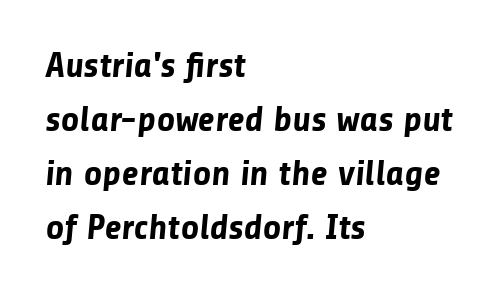
Q: Is the text bold? A: Yes.
Q: Is the typeface a serif or a sans-serif typeface? A: Sans-serif.
Q: Is the text underlined? A: No.
Q: How is the paragraph aligned? A: Left-aligned.
Q: Is the spacing between letters normal or unusually wide? A: Normal.
Q: Is the spacing between lines tight, normal or loose? A: Normal.
Q: Width (condensed, normal, or wide)? A: Normal.
Q: Stroke contrast? A: Low.
Q: x-height? A: Medium.
Q: Monospaced? A: No.
